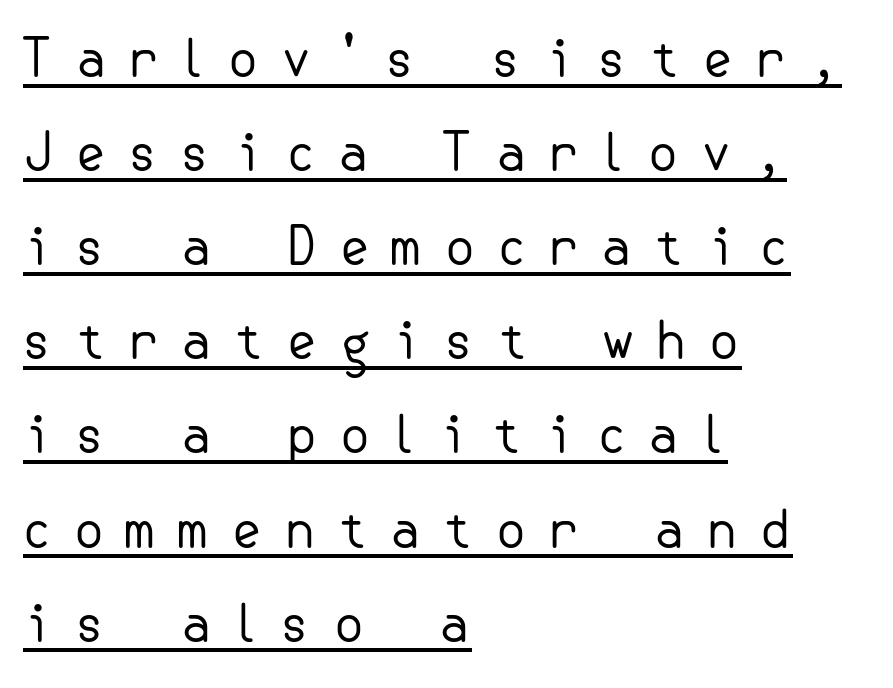
The image shows 52 px regular-weight sans-serif type, upright; set left-aligned, line spacing 1.81x, unusually wide letter spacing (+0.39 em), underlined; low stroke contrast and a small x-height.
